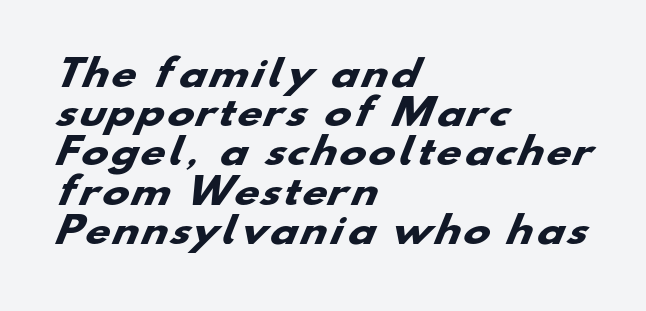
Quick note: underline off. The lines are packed closely together with very little leading. The lines are quadded left. Summary of weight: heavy, a full bold.
